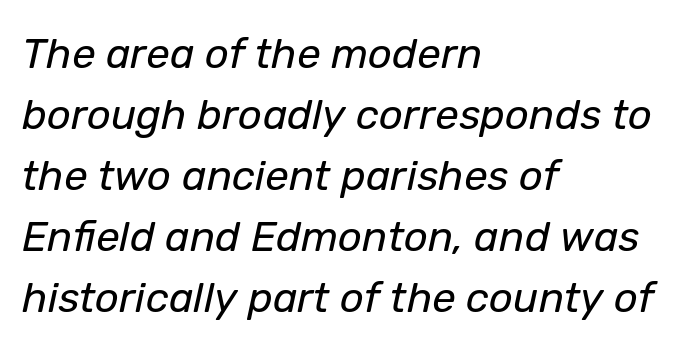
Only glyphs here, with clear space below each row. You could not count columns in this text — the font is proportionally spaced. No letter is thick-stroked: the sample isn't bold. Every row of glyphs begins at an identical x-position on the left. Honestly, the row spacing looks completely unremarkable.
